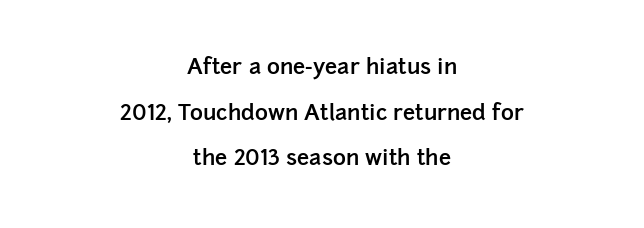
Q: Is the text bold? A: Semi-bold.
Q: Is the text italic (slanted)? A: No, it is upright.
Q: Is the text underlined? A: No.
Q: How is the paragraph aligned? A: Centered.
Q: Is the spacing between letters normal or unusually wide? A: Normal.
Q: Is the spacing between lines tight, normal or loose? A: Loose.
